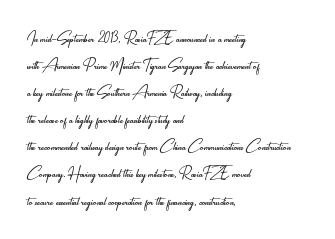
The image shows 21 px text type; set left-aligned, normal line spacing (1.29x), normal letter spacing, not underlined.
